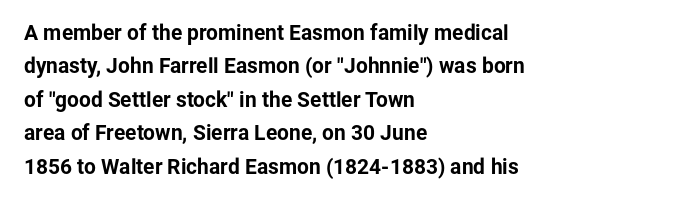
The image shows 21 px bold type, upright; set left-aligned, normal line spacing (1.59x), normal letter spacing, not underlined.
